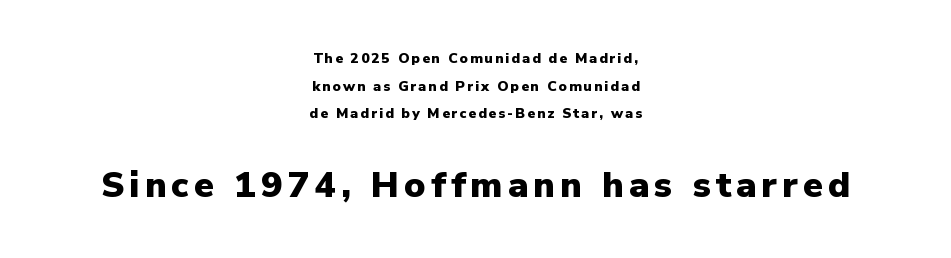
{"serif": "no", "italic": "no", "bold": "yes", "weight": "heavy", "width": "normal", "stroke_contrast": "low", "x_height": "medium", "monospaced": "no", "underline": "no", "align": "center", "line_spacing": "loose", "line_spacing_ratio": 1.98, "larger_block": "second", "size_ratio": 2.57, "glyph_px": 36}
